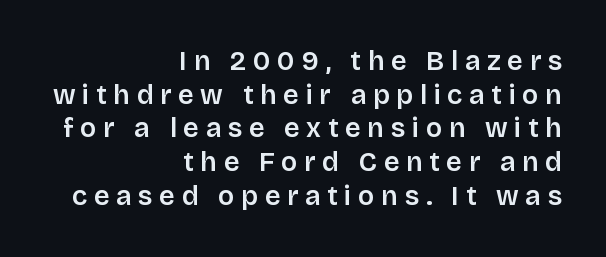
The image shows 27 px text type, upright; set right-aligned, normal line spacing (1.25x), unusually wide letter spacing (+0.25 em), not underlined.
